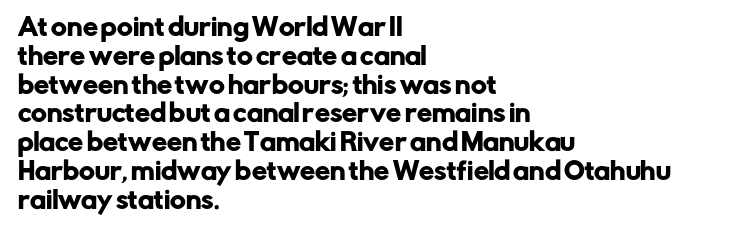
{"italic": "no", "underline": "no", "align": "left", "line_spacing_ratio": 1.2, "letter_spacing": "normal", "letter_spacing_em": 0.0, "glyph_px": 24}
